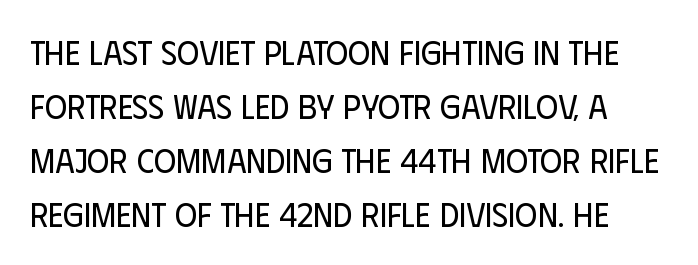
The image shows 34 px regular-weight, condensed sans-serif type, upright; set normal line spacing (1.59x), normal letter spacing, not underlined; low stroke contrast and a large x-height.
